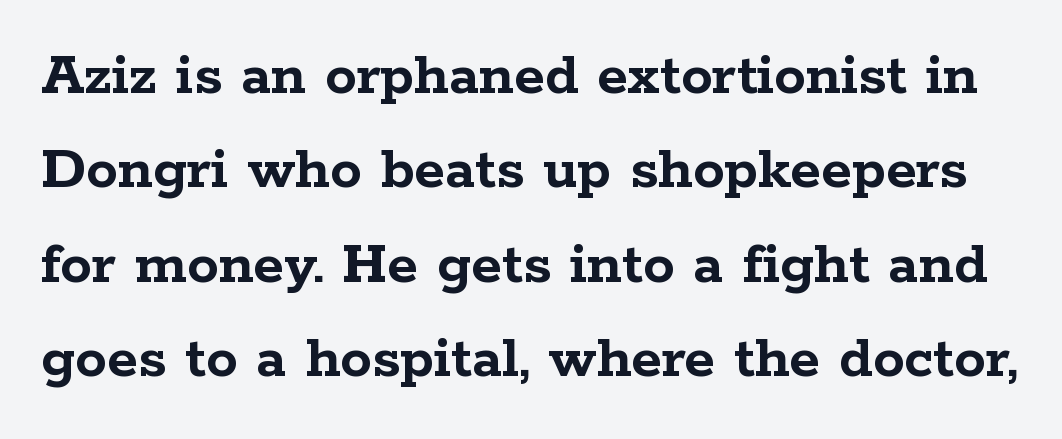
Q: Is the text bold? A: Yes.
Q: Is the text italic (slanted)? A: No, it is upright.
Q: Is the typeface a serif or a sans-serif typeface? A: Serif.
Q: Is the text underlined? A: No.
Q: Is the spacing between letters normal or unusually wide? A: Normal.
Q: Is the spacing between lines tight, normal or loose? A: Normal.
Q: Width (condensed, normal, or wide)? A: Wide.
Q: Stroke contrast? A: Low.
Q: x-height? A: Medium.
Q: Monospaced? A: No.
